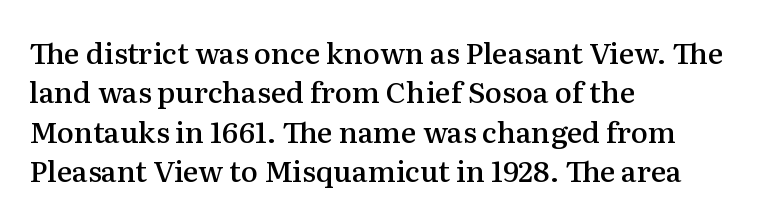
The image shows 29 px semibold serif type, upright; set left-aligned, normal line spacing (1.36x), normal letter spacing, not underlined; medium stroke contrast and a medium x-height.
